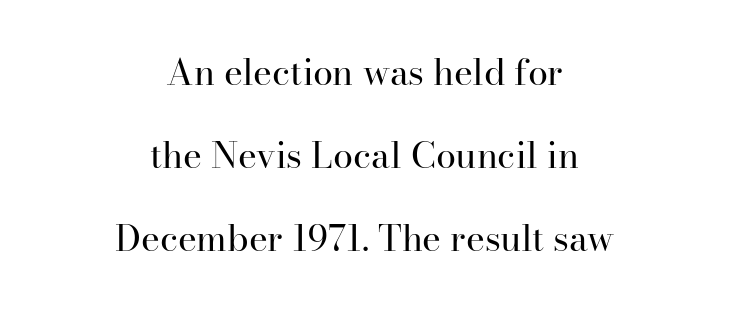
{"serif": "yes", "italic": "no", "bold": "no", "weight": "regular", "width": "normal", "stroke_contrast": "high", "x_height": "small", "monospaced": "no", "underline": "no", "align": "center", "line_spacing": "loose", "line_spacing_ratio": 2.31, "letter_spacing": "normal", "letter_spacing_em": 0.0, "glyph_px": 36}
